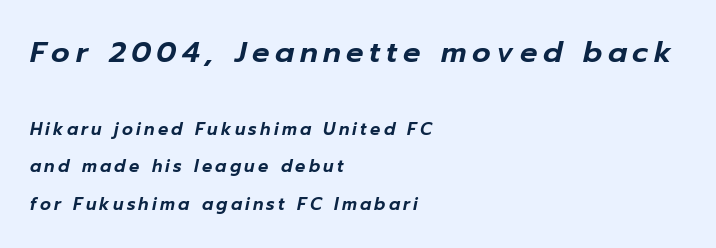
The lines are spread far apart with generous leading. Is the block centered? No — it sits flush against the left margin. Typesetter's note — upper block bumped up in size, lower block left smaller. Is this a fixed-width face? No — the glyphs have proportional, varying widths.
